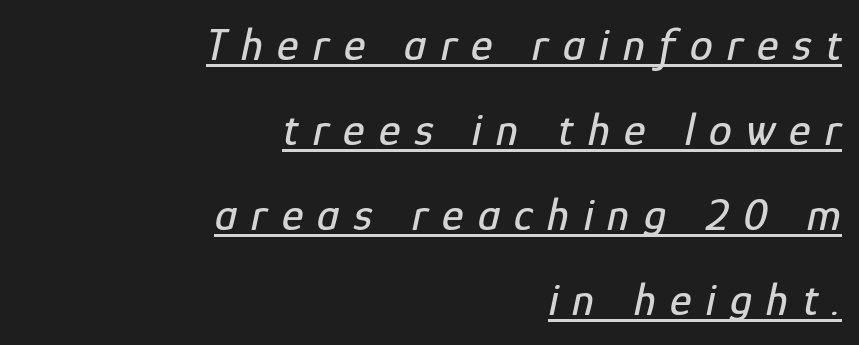
{"italic": "yes", "lean": "right", "slant_degrees": 12, "width": "condensed", "stroke_contrast": "low", "x_height": "medium", "monospaced": "no", "underline": "yes", "align": "right", "line_spacing_ratio": 1.85, "letter_spacing": "wide", "letter_spacing_em": 0.31, "glyph_px": 46}
